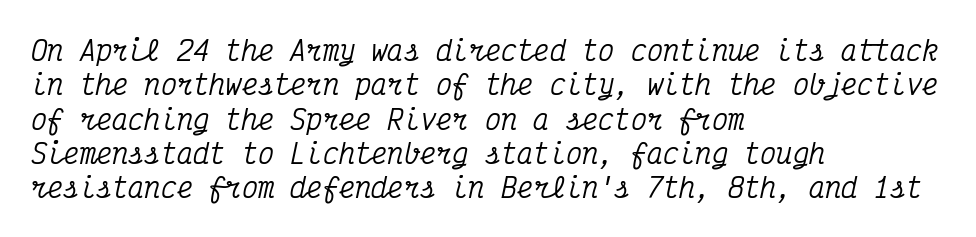
Q: Is the text italic (slanted)? A: Yes, it leans right by about 12 degrees.
Q: Is the text underlined? A: No.
Q: How is the paragraph aligned? A: Left-aligned.
Q: Is the spacing between letters normal or unusually wide? A: Normal.
Q: Is the spacing between lines tight, normal or loose? A: Normal.
